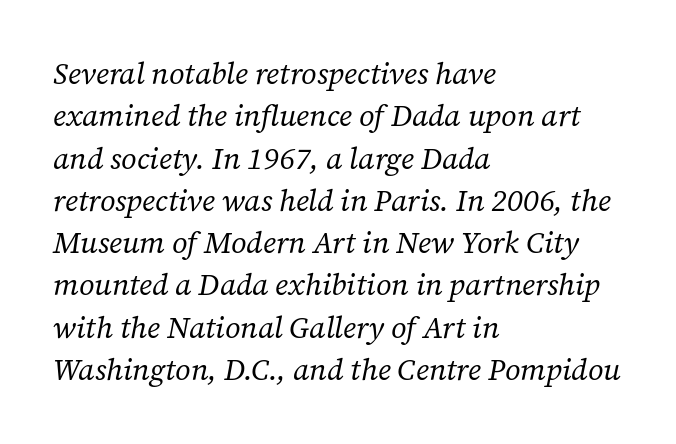
{"serif": "yes", "italic": "yes", "lean": "right", "slant_degrees": 12, "bold": "no", "weight": "regular", "width": "normal", "stroke_contrast": "low", "x_height": "medium", "monospaced": "no", "underline": "no", "align": "left", "line_spacing": "normal", "line_spacing_ratio": 1.41, "letter_spacing": "normal", "letter_spacing_em": 0.0, "glyph_px": 30}
